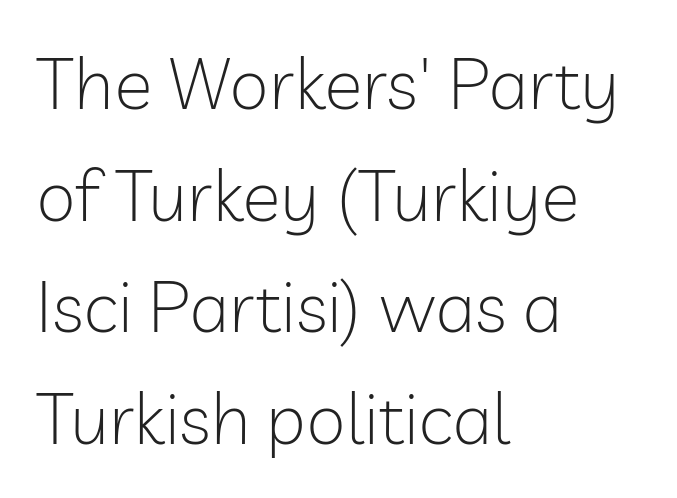
{"serif": "no", "italic": "no", "bold": "no", "weight": "light", "width": "normal", "stroke_contrast": "low", "x_height": "medium", "monospaced": "no", "underline": "no", "align": "left", "line_spacing": "normal", "line_spacing_ratio": 1.55, "letter_spacing": "normal", "letter_spacing_em": 0.0, "glyph_px": 72}
